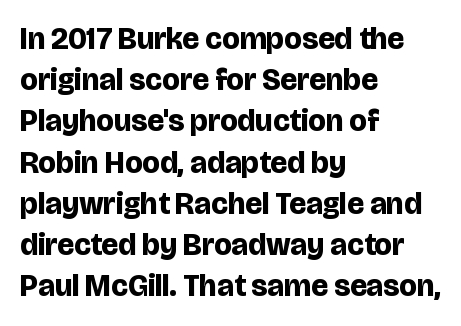
Q: Is the text bold? A: Yes.
Q: Is the text italic (slanted)? A: No, it is upright.
Q: Is the typeface a serif or a sans-serif typeface? A: Sans-serif.
Q: Is the text underlined? A: No.
Q: How is the paragraph aligned? A: Left-aligned.
Q: Is the spacing between letters normal or unusually wide? A: Normal.
Q: Is the spacing between lines tight, normal or loose? A: Normal.
Q: Width (condensed, normal, or wide)? A: Normal.
Q: Stroke contrast? A: Low.
Q: x-height? A: Large.
Q: Monospaced? A: No.
